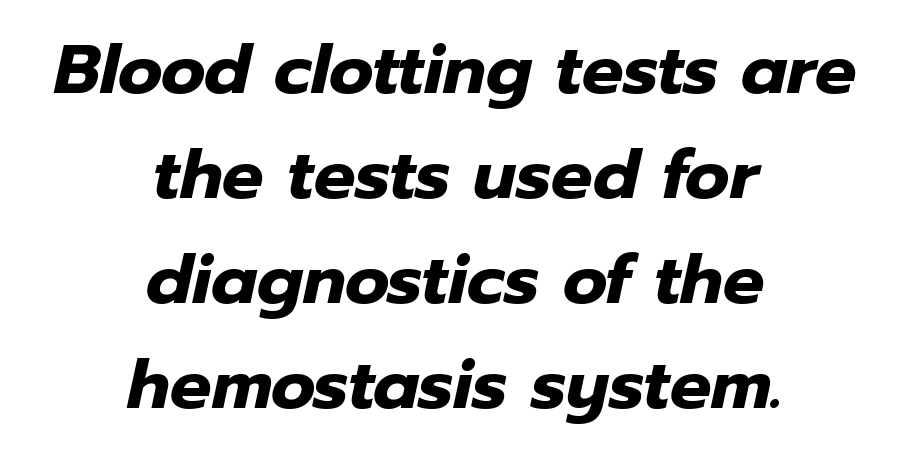
The image shows 69 px heavy type, italic (leaning right); set centered, normal line spacing (1.52x), normal letter spacing, not underlined; low stroke contrast and a medium x-height.
